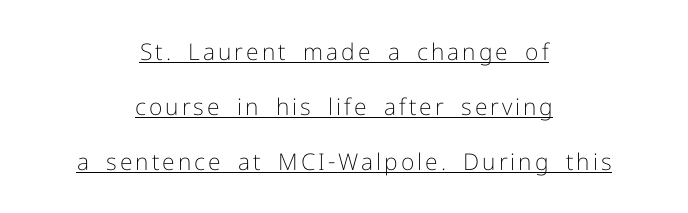
Students, observe: this is what heavily led, spacious text looks like. Notice how the stems are strictly vertical — no italics here. These lines stack symmetrically, like a column narrowing and widening about its center. The sample's only ornament is a line tracing under the words. Vertical stems look standard width or narrower in stroke.
